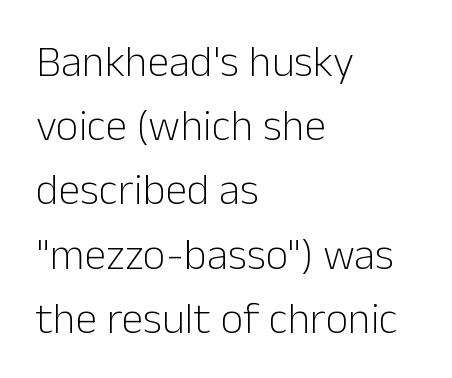
Q: Is the text bold? A: No.
Q: Is the text italic (slanted)? A: No, it is upright.
Q: Is the typeface a serif or a sans-serif typeface? A: Sans-serif.
Q: Is the text underlined? A: No.
Q: How is the paragraph aligned? A: Left-aligned.
Q: Is the spacing between letters normal or unusually wide? A: Normal.
Q: Is the spacing between lines tight, normal or loose? A: Normal.
Q: Width (condensed, normal, or wide)? A: Normal.
Q: Stroke contrast? A: Low.
Q: x-height? A: Medium.
Q: Monospaced? A: No.
